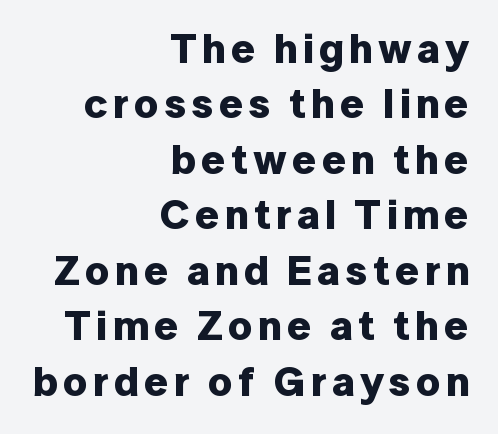
The image shows 42 px bold sans-serif type, upright; set right-aligned, normal line spacing (1.32x), not underlined; low stroke contrast and a medium x-height.
